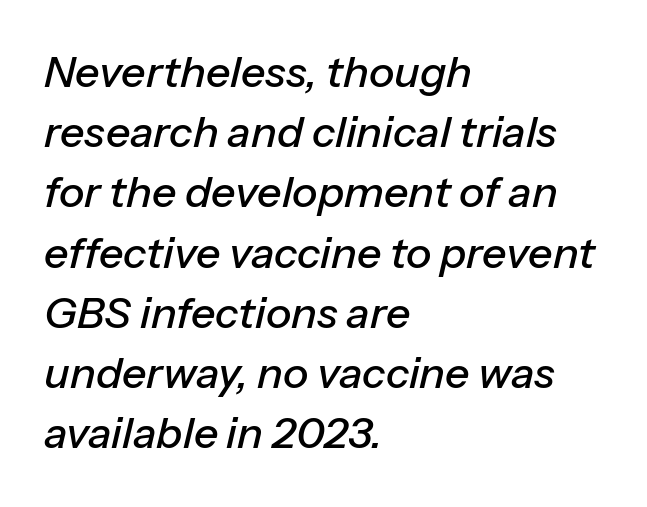
{"italic": "yes", "lean": "right", "slant_degrees": 13, "width": "normal", "stroke_contrast": "low", "x_height": "medium", "monospaced": "no", "underline": "no", "align": "left", "line_spacing": "normal", "line_spacing_ratio": 1.4, "letter_spacing": "normal", "letter_spacing_em": 0.0, "glyph_px": 43}
